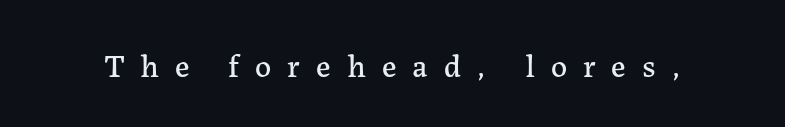
{"serif": "yes", "italic": "no", "width": "normal", "stroke_contrast": "low", "x_height": "medium", "monospaced": "no", "underline": "no", "letter_spacing": "wide", "letter_spacing_em": 0.5, "glyph_px": 32}
